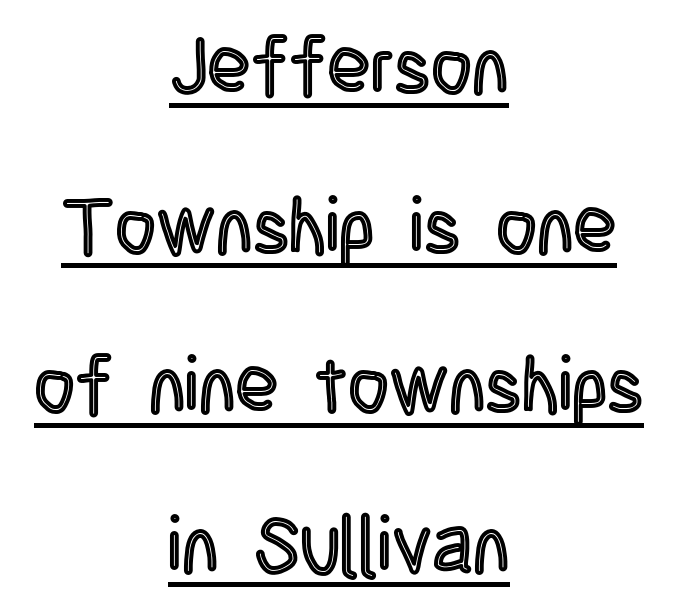
The image shows 79 px condensed type, upright; set centered, loose line spacing (2.02x), normal letter spacing, underlined; a large x-height.
